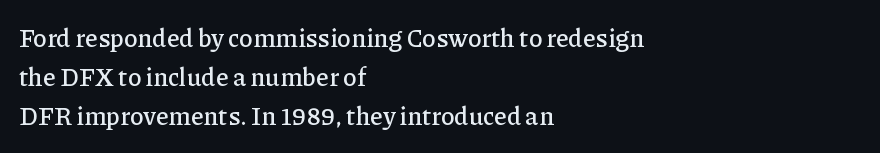
{"italic": "no", "underline": "no", "align": "left", "line_spacing": "normal", "line_spacing_ratio": 1.57, "letter_spacing": "normal", "letter_spacing_em": 0.0, "glyph_px": 25}
